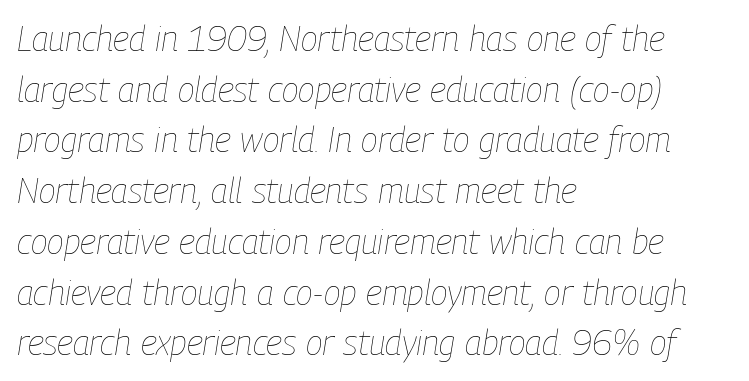
{"italic": "yes", "lean": "right", "slant_degrees": 9, "bold": "no", "weight": "thin", "width": "condensed", "stroke_contrast": "low", "x_height": "medium", "monospaced": "no", "underline": "no", "align": "left", "line_spacing": "normal", "line_spacing_ratio": 1.45, "letter_spacing": "normal", "letter_spacing_em": 0.0, "glyph_px": 35}
